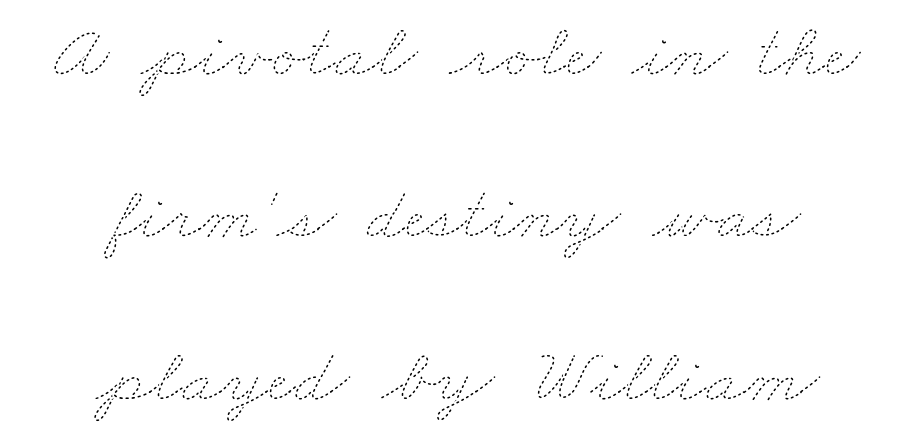
{"bold": "no", "weight": "thin", "width": "wide", "stroke_contrast": "low", "x_height": "small", "monospaced": "no", "underline": "no", "align": "center", "line_spacing": "loose", "line_spacing_ratio": 2.11, "letter_spacing": "normal", "letter_spacing_em": 0.0, "glyph_px": 77}
